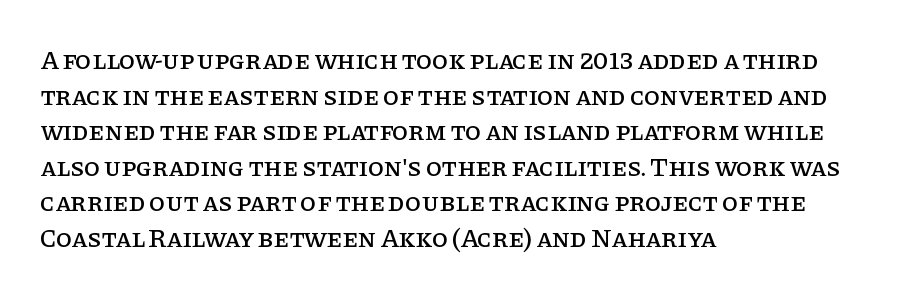
Compared with a centered layout, this one pins lines to the left instead. These lines were composed using upright roman letters. The type is set solid horizontally, with unmodified tracking. Vertical spacing — default. A bare baseline throughout the passage.
